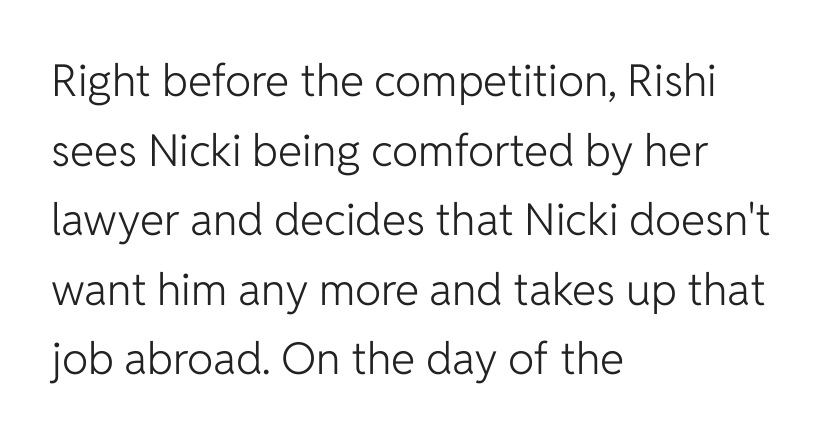
{"serif": "no", "italic": "no", "bold": "no", "weight": "light", "width": "normal", "stroke_contrast": "low", "x_height": "medium", "monospaced": "no", "underline": "no", "align": "left", "line_spacing": "normal", "line_spacing_ratio": 1.58, "letter_spacing": "normal", "letter_spacing_em": 0.0, "glyph_px": 44}
